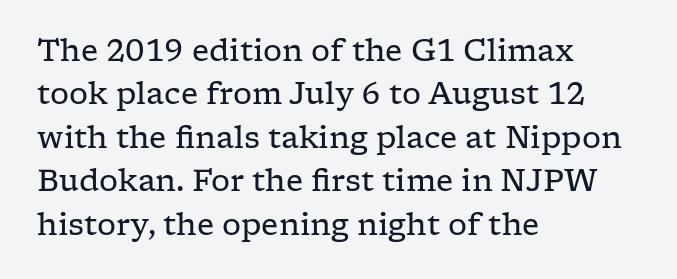
The image shows 30 px regular-weight, wide serif type, upright; set left-aligned, normal line spacing (1.45x), normal letter spacing, not underlined; low stroke contrast and a medium x-height.
